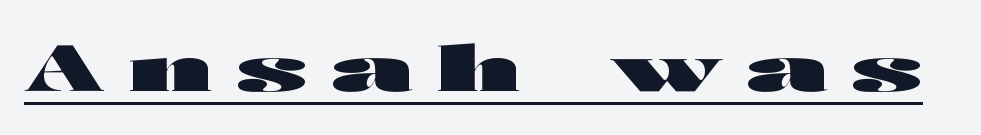
{"serif": "no", "italic": "no", "bold": "yes", "weight": "heavy", "width": "wide", "stroke_contrast": "high", "x_height": "medium", "monospaced": "no", "underline": "yes", "letter_spacing": "wide", "letter_spacing_em": 0.39, "glyph_px": 64}
